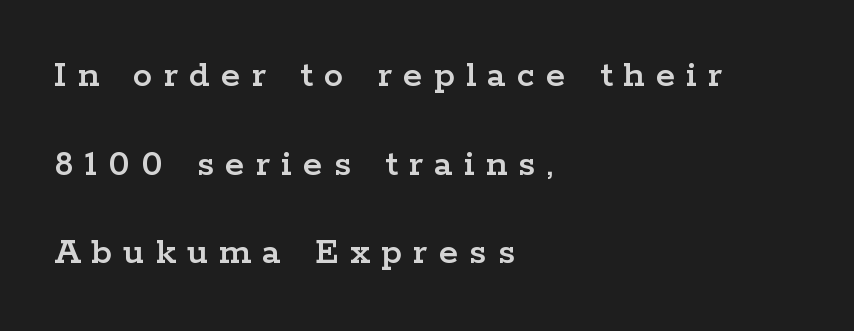
Q: Is the text italic (slanted)? A: No, it is upright.
Q: Is the typeface a serif or a sans-serif typeface? A: Serif.
Q: Is the text underlined? A: No.
Q: How is the paragraph aligned? A: Left-aligned.
Q: Is the spacing between letters normal or unusually wide? A: Unusually wide.
Q: Is the spacing between lines tight, normal or loose? A: Loose.
Q: Width (condensed, normal, or wide)? A: Wide.
Q: Stroke contrast? A: Low.
Q: x-height? A: Medium.
Q: Monospaced? A: No.
